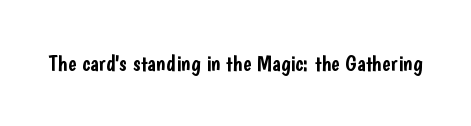
The image shows 23 px text type, upright; set normal letter spacing, not underlined.
